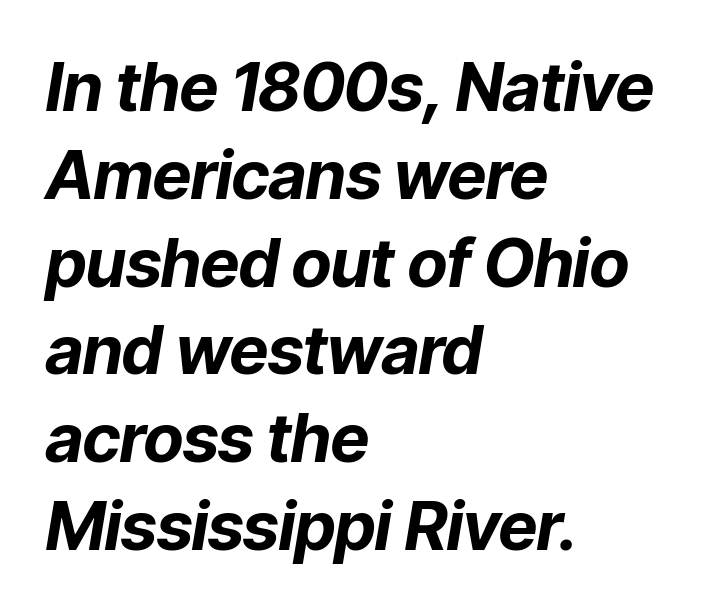
{"italic": "yes", "lean": "right", "slant_degrees": 9, "bold": "yes", "weight": "bold", "width": "normal", "stroke_contrast": "low", "x_height": "medium", "monospaced": "no", "underline": "no", "align": "left", "line_spacing": "normal", "line_spacing_ratio": 1.31, "letter_spacing": "normal", "letter_spacing_em": 0.0, "glyph_px": 67}
